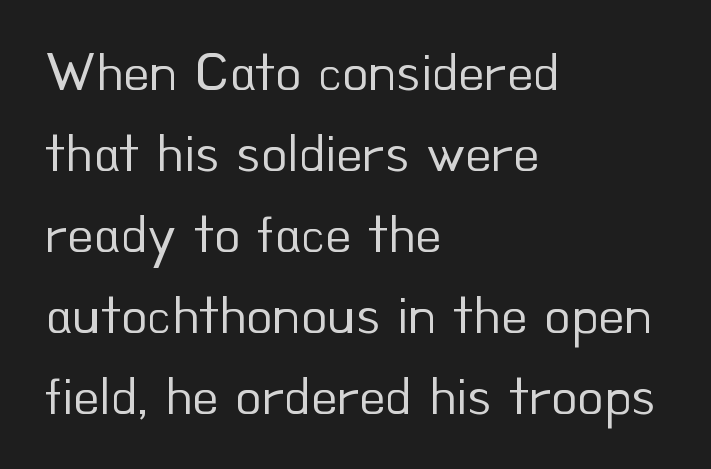
Q: Is the text bold? A: No.
Q: Is the text italic (slanted)? A: No, it is upright.
Q: Is the typeface a serif or a sans-serif typeface? A: Sans-serif.
Q: Is the text underlined? A: No.
Q: How is the paragraph aligned? A: Left-aligned.
Q: Is the spacing between letters normal or unusually wide? A: Normal.
Q: Is the spacing between lines tight, normal or loose? A: Normal.
Q: Width (condensed, normal, or wide)? A: Normal.
Q: Stroke contrast? A: Low.
Q: x-height? A: Small.
Q: Monospaced? A: No.
